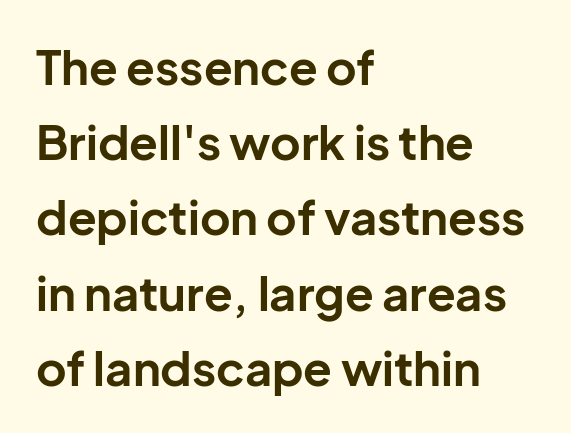
The image shows 47 px bold sans-serif type, upright; set left-aligned, normal line spacing (1.6x), normal letter spacing, not underlined; low stroke contrast and a medium x-height.
